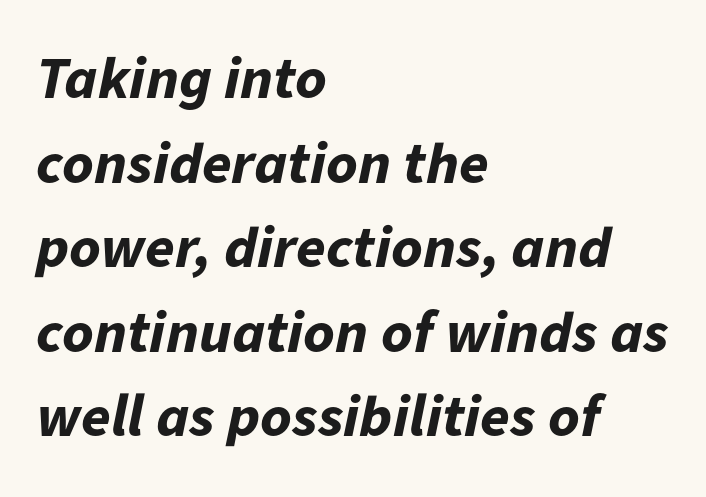
The letters advance in unequal steps, a hallmark of proportional type. What weight is shown? A full bold with thick strokes. Descenders hang freely into open space. Default kerning and tracking; the words read as compact shapes.
